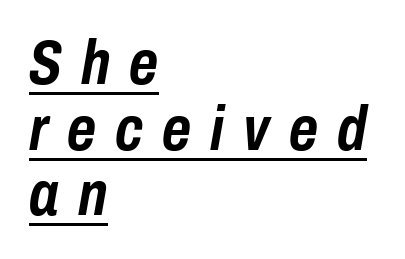
The image shows 62 px semibold, condensed type, italic (leaning right); set left-aligned, tight line spacing (1.06x), unusually wide letter spacing (+0.31 em), underlined; low stroke contrast and a medium x-height.
